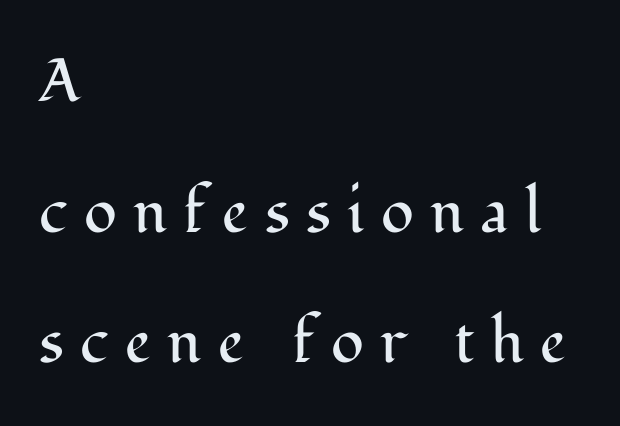
{"serif": "yes", "italic": "no", "bold": "no", "weight": "regular", "width": "normal", "stroke_contrast": "medium", "x_height": "medium", "monospaced": "no", "underline": "no", "align": "left", "line_spacing": "loose", "line_spacing_ratio": 2.14, "letter_spacing": "wide", "letter_spacing_em": 0.27, "glyph_px": 61}
